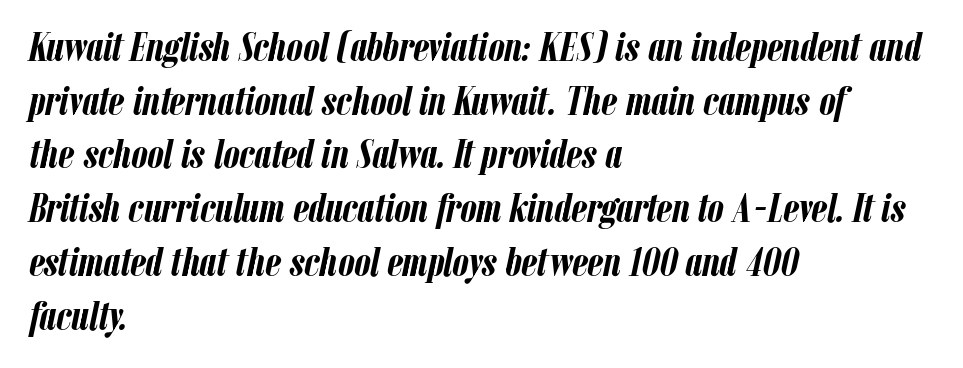
The designer left line spacing at the default. Characters follow at the spacing the type designer built in. The space beneath each line is pristine and unruled. It's the slanting kind of type.
